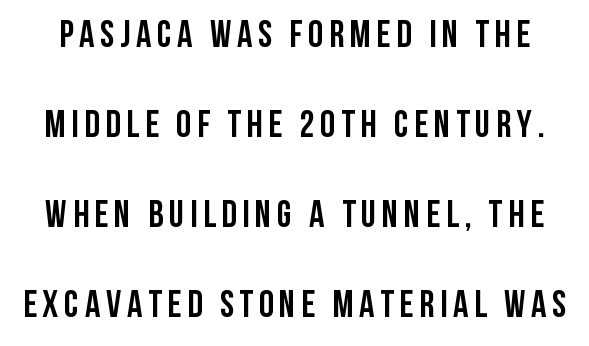
The image shows 38 px semibold, condensed sans-serif type, upright; set loose line spacing (2.37x), not underlined; low stroke contrast and a large x-height.
